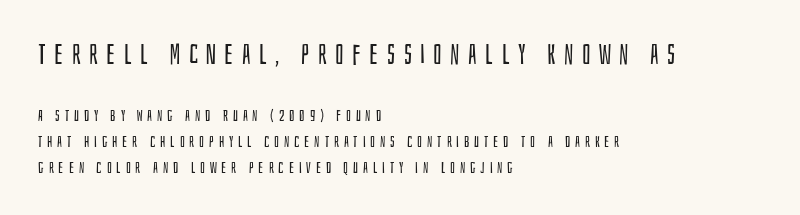
The face used here is a sans, in the tradition of grotesques and geometrics. The paragraph shown leans on its left margin. Only glyphs here, with clear space below each row. Do the characters align in a grid? No, the font is proportional.
